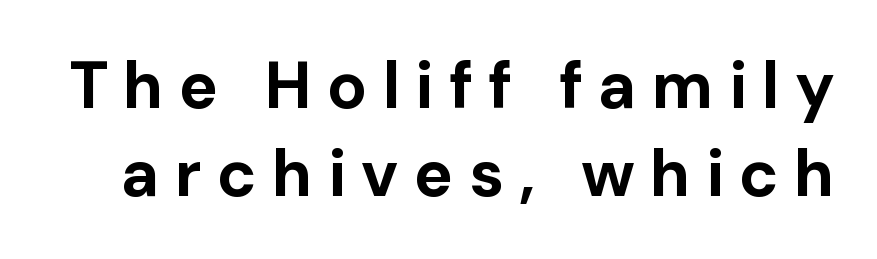
{"serif": "no", "italic": "no", "bold": "yes", "weight": "bold", "width": "normal", "stroke_contrast": "low", "x_height": "medium", "monospaced": "no", "underline": "no", "line_spacing": "normal", "line_spacing_ratio": 1.33, "letter_spacing": "wide", "letter_spacing_em": 0.23, "glyph_px": 66}
